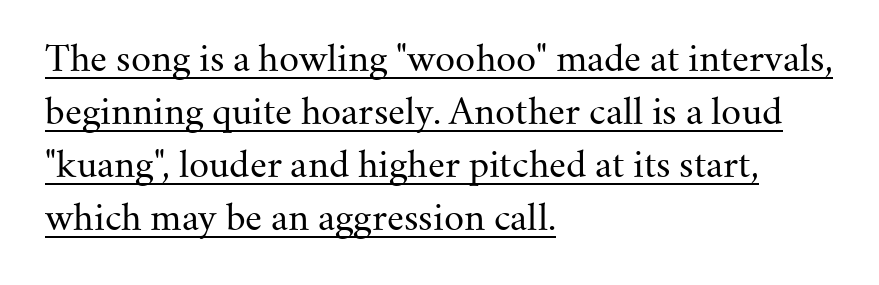
The image shows 35 px regular-weight serif type, upright; set left-aligned, normal line spacing (1.51x), normal letter spacing, underlined; medium stroke contrast and a small x-height.
